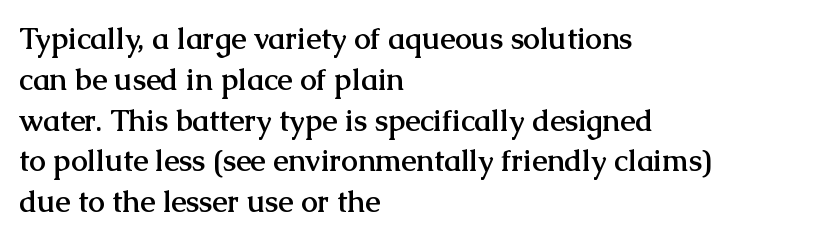
Q: Is the text bold? A: Yes.
Q: Is the text italic (slanted)? A: No, it is upright.
Q: Is the typeface a serif or a sans-serif typeface? A: Serif.
Q: Is the text underlined? A: No.
Q: How is the paragraph aligned? A: Left-aligned.
Q: Is the spacing between letters normal or unusually wide? A: Normal.
Q: Is the spacing between lines tight, normal or loose? A: Normal.
Q: Width (condensed, normal, or wide)? A: Normal.
Q: Stroke contrast? A: Medium.
Q: x-height? A: Medium.
Q: Monospaced? A: No.
